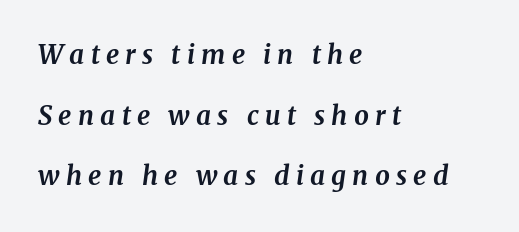
The image shows 26 px bold type, italic (leaning right); set left-aligned, loose line spacing (2.33x), unusually wide letter spacing (+0.24 em), not underlined.
